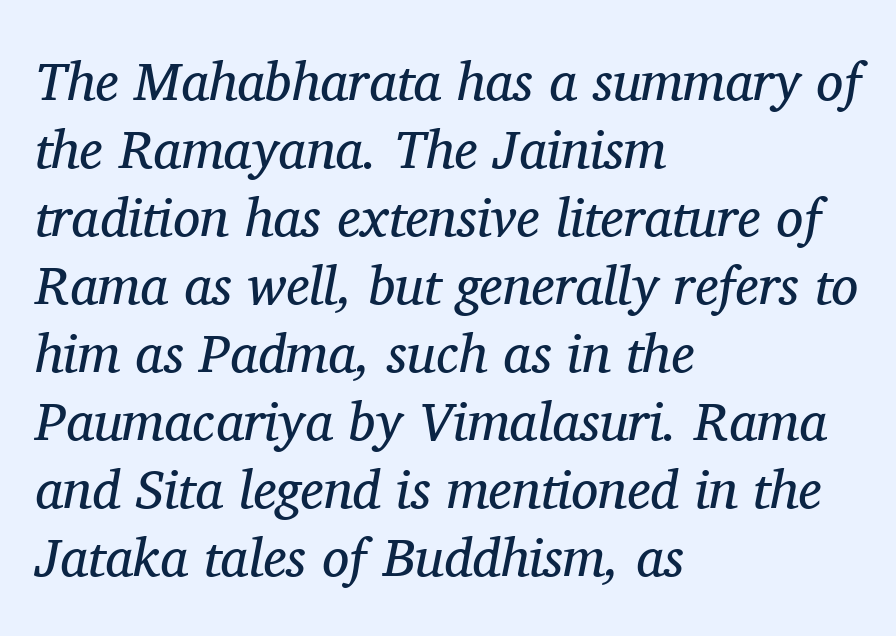
Q: Is the text bold? A: No.
Q: Is the text italic (slanted)? A: Yes, it leans right by about 11 degrees.
Q: Is the typeface a serif or a sans-serif typeface? A: Serif.
Q: Is the text underlined? A: No.
Q: How is the paragraph aligned? A: Left-aligned.
Q: Is the spacing between letters normal or unusually wide? A: Normal.
Q: Is the spacing between lines tight, normal or loose? A: Normal.
Q: Width (condensed, normal, or wide)? A: Normal.
Q: Stroke contrast? A: Medium.
Q: x-height? A: Medium.
Q: Monospaced? A: No.
